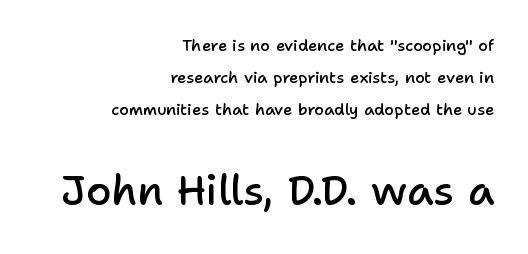
Proportional: the letters do not fall into vertical columns. Typographic density is moderately raised because the face is semibold. Is this a sans? Yes — the strokes have no serifs. No italicization has been applied; the sample stays upright. There is no visible air inserted between adjacent glyphs. Has an underline been added? It has not.
